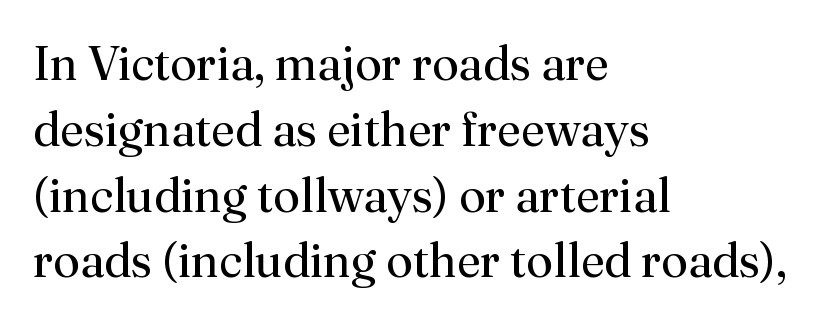
Q: Is the text bold? A: No.
Q: Is the text italic (slanted)? A: No, it is upright.
Q: Is the typeface a serif or a sans-serif typeface? A: Serif.
Q: Is the text underlined? A: No.
Q: How is the paragraph aligned? A: Left-aligned.
Q: Is the spacing between letters normal or unusually wide? A: Normal.
Q: Is the spacing between lines tight, normal or loose? A: Normal.
Q: Width (condensed, normal, or wide)? A: Normal.
Q: Stroke contrast? A: Medium.
Q: x-height? A: Small.
Q: Monospaced? A: No.
